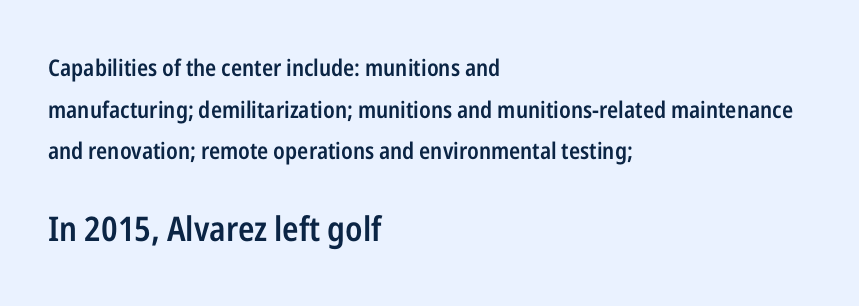
The image shows 34 px semibold, condensed sans-serif type, upright; set left-aligned, line spacing 1.81x, normal letter spacing, not underlined; the second (bottom) block is 1.48x larger; low stroke contrast and a medium x-height.
